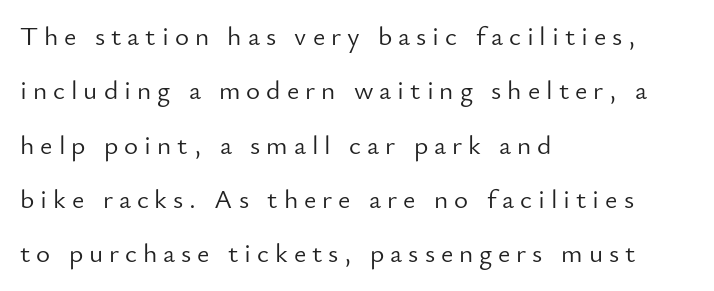
Q: Is the text bold? A: No.
Q: Is the text italic (slanted)? A: No, it is upright.
Q: Is the text underlined? A: No.
Q: How is the paragraph aligned? A: Left-aligned.
Q: Is the spacing between letters normal or unusually wide? A: Unusually wide.
Q: Is the spacing between lines tight, normal or loose? A: Loose.
